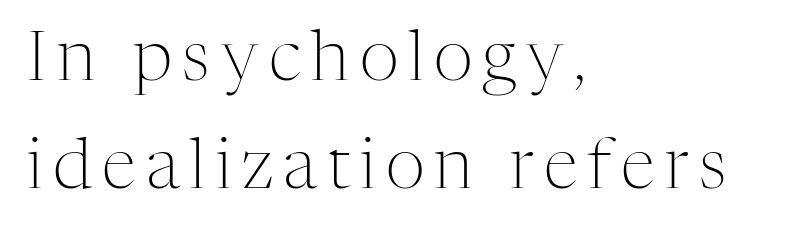
The image shows 69 px light serif type, upright; set left-aligned, normal line spacing (1.56x), not underlined; medium stroke contrast and a medium x-height.
